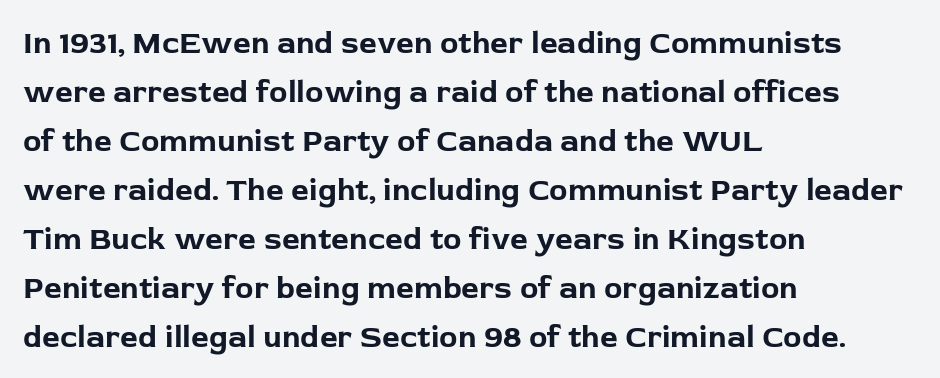
{"serif": "no", "italic": "no", "bold": "yes", "weight": "bold", "width": "normal", "stroke_contrast": "low", "x_height": "medium", "monospaced": "no", "underline": "no", "align": "left", "line_spacing": "normal", "line_spacing_ratio": 1.58, "letter_spacing": "normal", "letter_spacing_em": 0.0, "glyph_px": 31}
